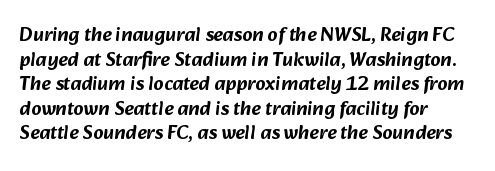
The specimen omits any rule beneath the text block's lines. The paragraph has a hard left edge and a soft right edge. The letters sit at their default tracking, neither squeezed nor spread.
